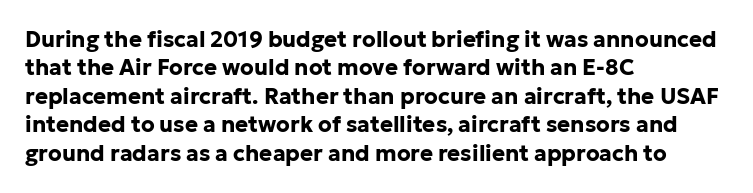
The image shows 22 px bold type, upright; set left-aligned, normal line spacing (1.29x), normal letter spacing, not underlined.
